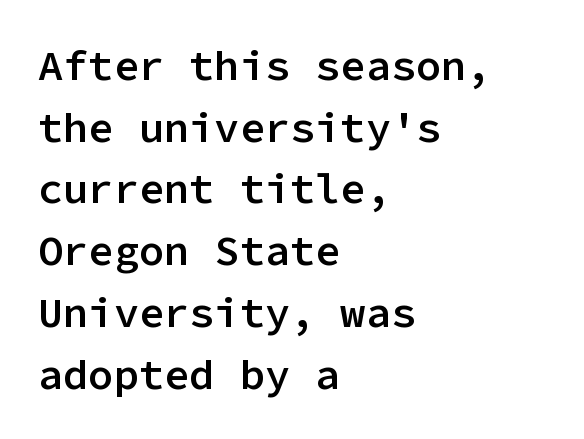
Q: Is the text bold? A: Semi-bold.
Q: Is the text italic (slanted)? A: No, it is upright.
Q: Is the typeface a serif or a sans-serif typeface? A: Sans-serif.
Q: Is the text underlined? A: No.
Q: How is the paragraph aligned? A: Left-aligned.
Q: Is the spacing between letters normal or unusually wide? A: Normal.
Q: Is the spacing between lines tight, normal or loose? A: Normal.
Q: Width (condensed, normal, or wide)? A: Normal.
Q: Stroke contrast? A: Low.
Q: x-height? A: Medium.
Q: Monospaced? A: Yes.
